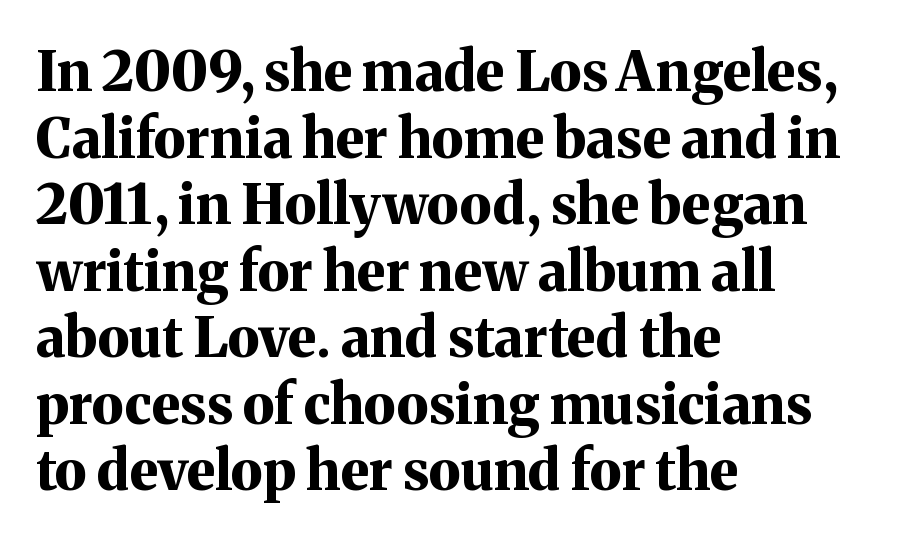
{"serif": "yes", "italic": "no", "bold": "yes", "weight": "bold", "width": "normal", "stroke_contrast": "medium", "x_height": "medium", "monospaced": "no", "underline": "no", "align": "left", "line_spacing_ratio": 1.21, "letter_spacing": "normal", "letter_spacing_em": 0.0, "glyph_px": 55}
